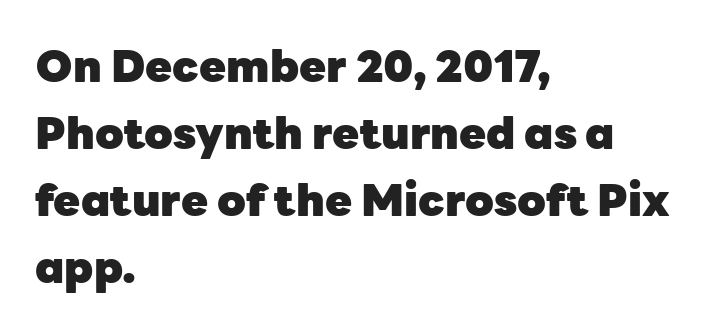
Letter spacing: default. Italic? Not at all — the glyphs are vertical. As a designer I'd log this as weight 700, bold. If you drew a ruler down the left edge, every line would touch it.
